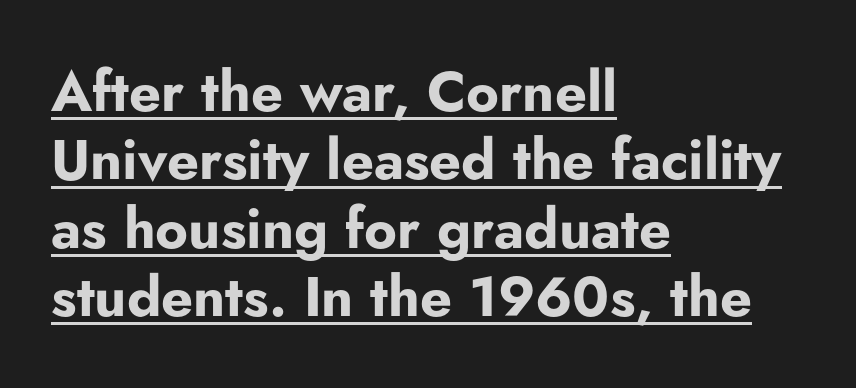
{"serif": "no", "italic": "no", "bold": "yes", "weight": "bold", "width": "normal", "stroke_contrast": "low", "x_height": "small", "monospaced": "no", "underline": "yes", "align": "left", "line_spacing_ratio": 1.22, "letter_spacing": "normal", "letter_spacing_em": 0.0, "glyph_px": 56}
